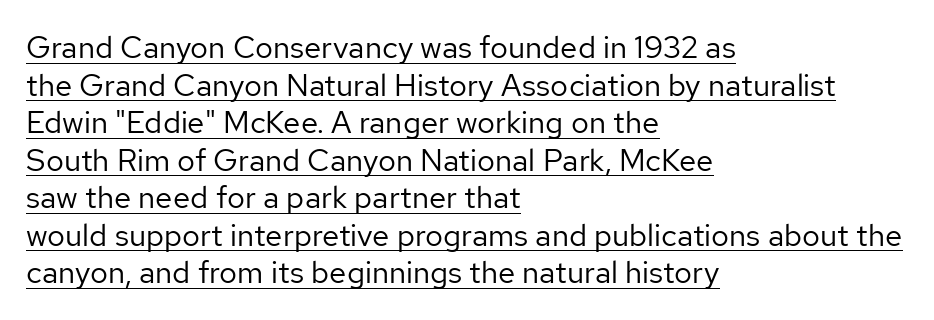
{"serif": "no", "italic": "no", "bold": "no", "weight": "regular", "width": "normal", "stroke_contrast": "low", "x_height": "medium", "monospaced": "no", "underline": "yes", "align": "left", "line_spacing_ratio": 1.21, "letter_spacing": "normal", "letter_spacing_em": 0.0, "glyph_px": 31}
